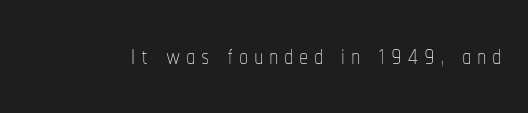
Does the lettering tilt? It doesn't — this is upright. Stem width sits at or under what a default text font uses. The passage shown is typed in a proportional face where columns would drift. The foot of each line stays bare and open.
